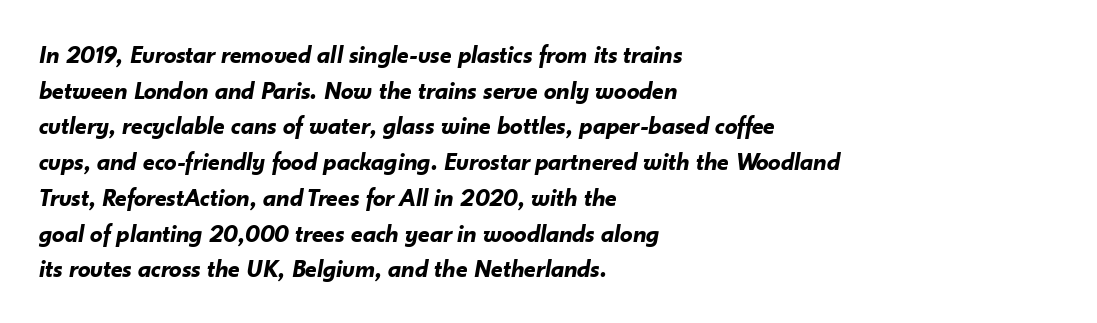
Layout note: lines flush left. Successive baselines arrive at the customary interval. The typesetting leans heavy: a genuine bold. Just letters on the line, the space beneath them empty.
